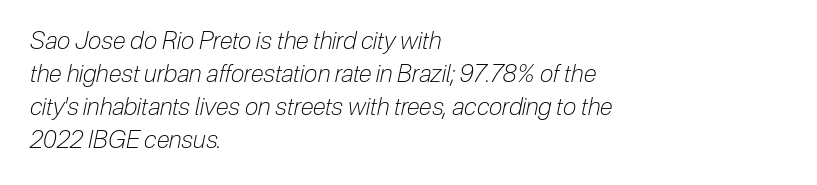
Q: Is the text bold? A: No.
Q: Is the text italic (slanted)? A: Yes, it leans right by about 12 degrees.
Q: Is the text underlined? A: No.
Q: How is the paragraph aligned? A: Left-aligned.
Q: Is the spacing between letters normal or unusually wide? A: Normal.
Q: Is the spacing between lines tight, normal or loose? A: Normal.
